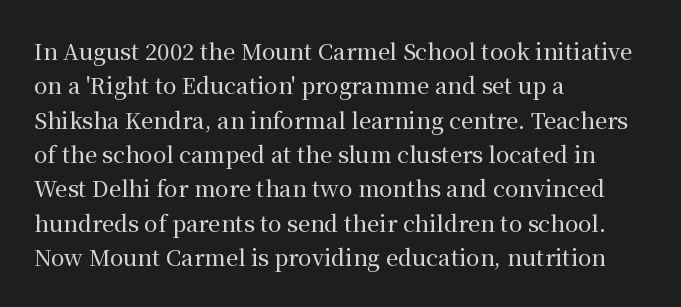
{"italic": "no", "underline": "no", "align": "left", "line_spacing": "normal", "line_spacing_ratio": 1.56, "letter_spacing": "normal", "letter_spacing_em": 0.0, "glyph_px": 22}
